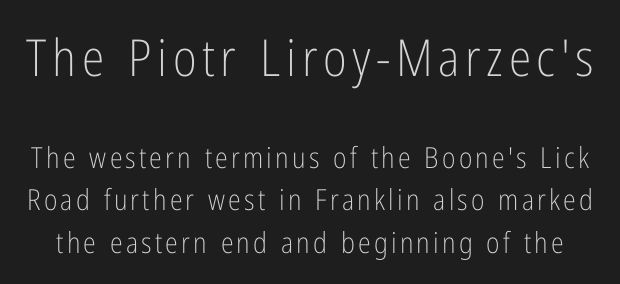
{"serif": "no", "italic": "no", "bold": "no", "weight": "light", "width": "condensed", "stroke_contrast": "low", "x_height": "medium", "monospaced": "no", "underline": "no", "line_spacing": "normal", "line_spacing_ratio": 1.47, "larger_block": "first", "size_ratio": 1.76, "glyph_px": 51}
